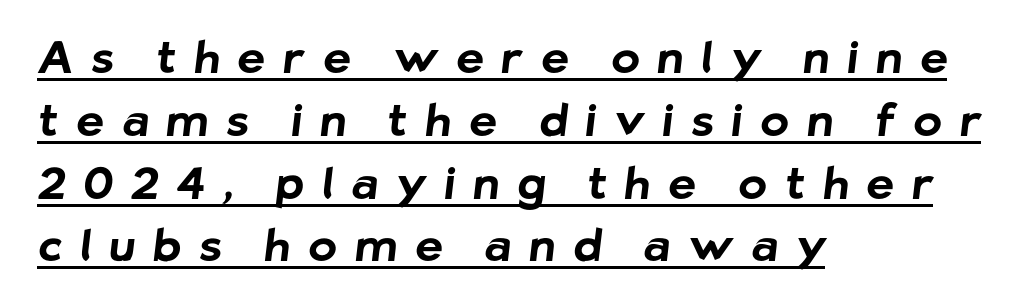
Q: Is the text bold? A: Yes.
Q: Is the typeface a serif or a sans-serif typeface? A: Sans-serif.
Q: Is the text underlined? A: Yes.
Q: How is the paragraph aligned? A: Left-aligned.
Q: Is the spacing between letters normal or unusually wide? A: Unusually wide.
Q: Is the spacing between lines tight, normal or loose? A: Normal.
Q: Width (condensed, normal, or wide)? A: Normal.
Q: Stroke contrast? A: Low.
Q: x-height? A: Medium.
Q: Monospaced? A: No.
